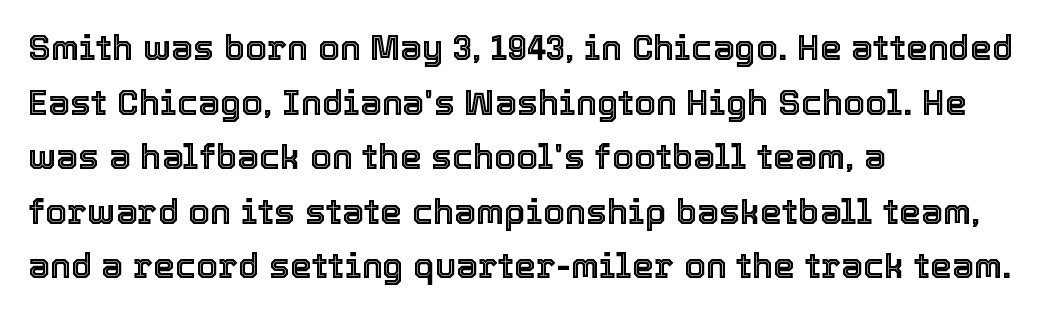
Q: Is the text italic (slanted)? A: No, it is upright.
Q: Is the text underlined? A: No.
Q: How is the paragraph aligned? A: Left-aligned.
Q: Is the spacing between letters normal or unusually wide? A: Normal.
Q: Is the spacing between lines tight, normal or loose? A: Normal.
Q: Width (condensed, normal, or wide)? A: Normal.
Q: x-height? A: Medium.
Q: Monospaced? A: No.
